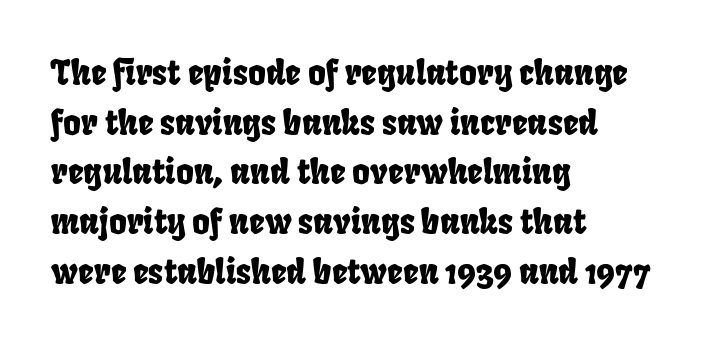
The image shows 34 px condensed sans-serif type; set left-aligned, normal line spacing (1.46x), normal letter spacing, not underlined; low stroke contrast and a large x-height.
